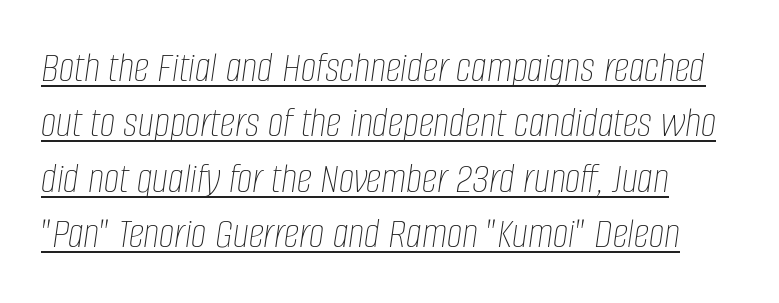
The font's italic variant was chosen for this text. What stands out about the letter spacing? Nothing — it is the standard amount. Looks like someone drew a line under every word here. Leading: standard. Each letter keeps its own natural width here, so spacing adapts to shape. The strokes are not fattened; the text isn't bold.
